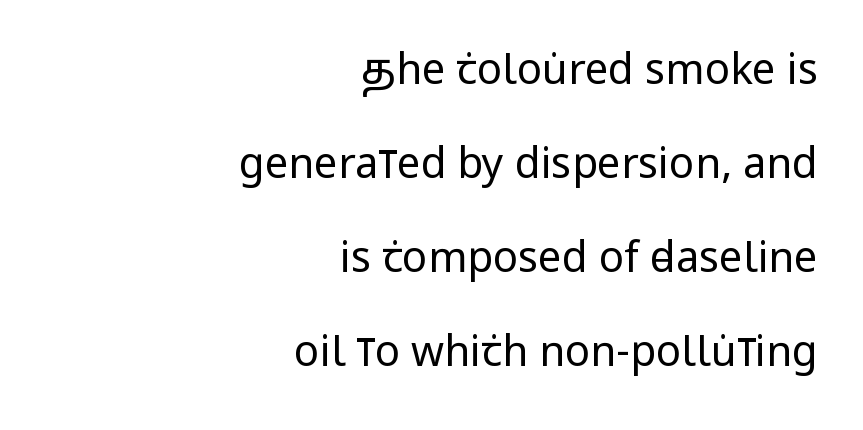
Nothing heavy about these letters — not bold at all. The rendering anchors every line to the right-hand side. This sample uses plain, unmodified letter spacing. Quick note: underline off.
